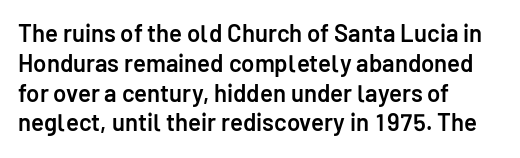
{"italic": "no", "bold": "semi", "underline": "no", "align": "left", "line_spacing_ratio": 1.24, "letter_spacing": "normal", "letter_spacing_em": 0.0, "glyph_px": 24}
